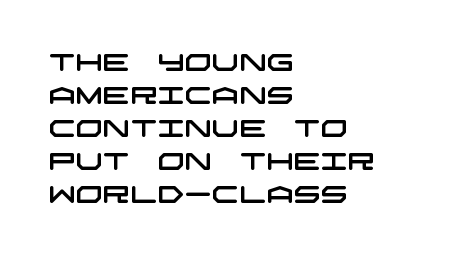
Honestly, there is no underline to notice here at all. The lines in this sample share a left origin and differ only in where they stop. The passage shown has conventional tracking throughout. Interline gaps are of average width in this sample.
